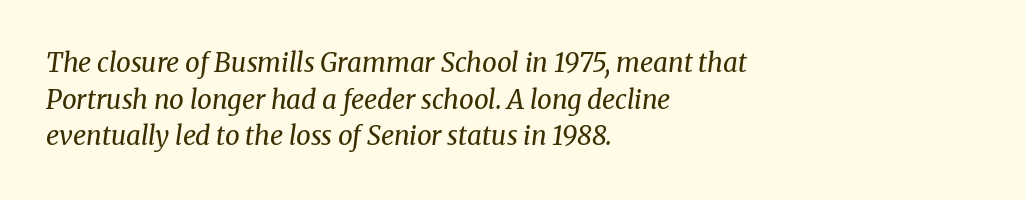
Q: Is the text bold? A: No.
Q: Is the text italic (slanted)? A: Yes, it leans right by about 8 degrees.
Q: Is the text underlined? A: No.
Q: How is the paragraph aligned? A: Left-aligned.
Q: Is the spacing between letters normal or unusually wide? A: Normal.
Q: Is the spacing between lines tight, normal or loose? A: Normal.
